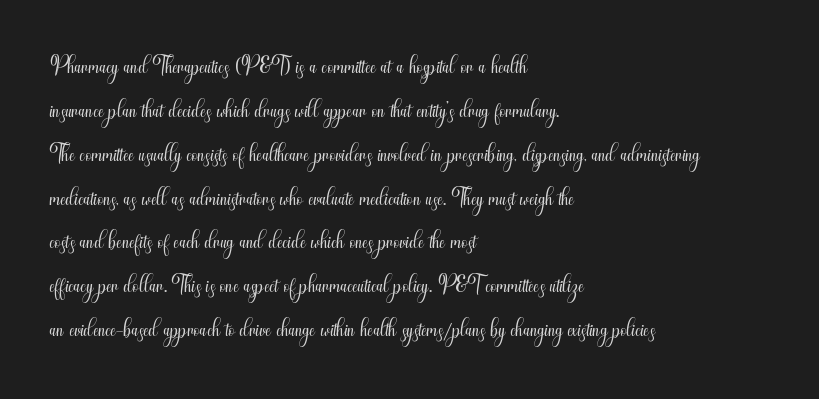
Q: Is the text bold? A: No.
Q: Is the text italic (slanted)? A: Yes.
Q: Is the typeface a serif or a sans-serif typeface? A: Sans-serif.
Q: Is the text underlined? A: No.
Q: How is the paragraph aligned? A: Left-aligned.
Q: Is the spacing between letters normal or unusually wide? A: Normal.
Q: Is the spacing between lines tight, normal or loose? A: Normal.
Q: Width (condensed, normal, or wide)? A: Condensed.
Q: Stroke contrast? A: Medium.
Q: x-height? A: Small.
Q: Monospaced? A: No.
